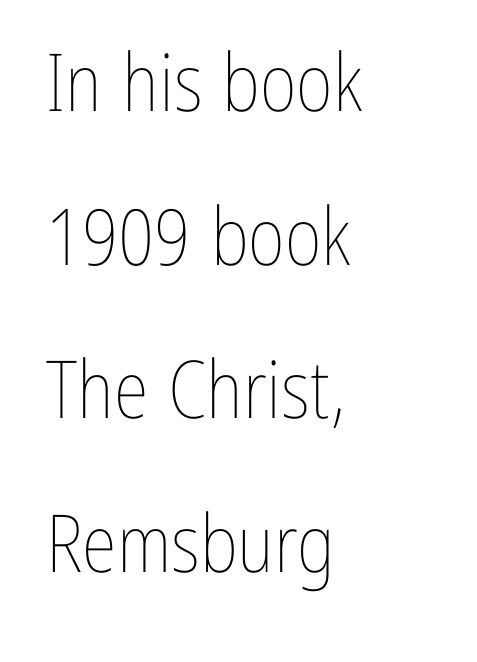
The rag falls on the right side of this text block. Honestly, the letter spacing is just normal — you wouldn't notice it. This sample uses an upright cut, with every glyph sitting square on the baseline. Quick note: interline space is abundant. Stems here are at most as thick as an everyday book face. Spacing verdict: proportional, widths tailored to each character.
